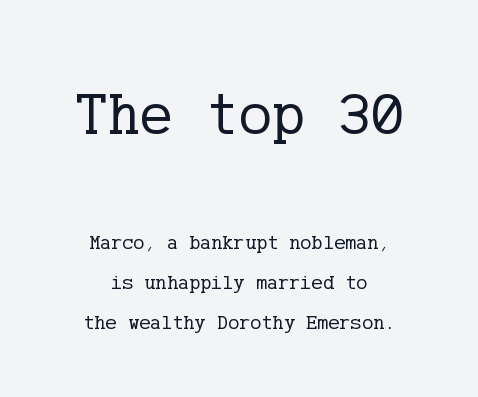
The image shows 62 px regular-weight serif type, upright; set centered, loose line spacing (1.91x), normal letter spacing, not underlined; the first (top) block is 2.95x larger; low stroke contrast and a medium x-height.
